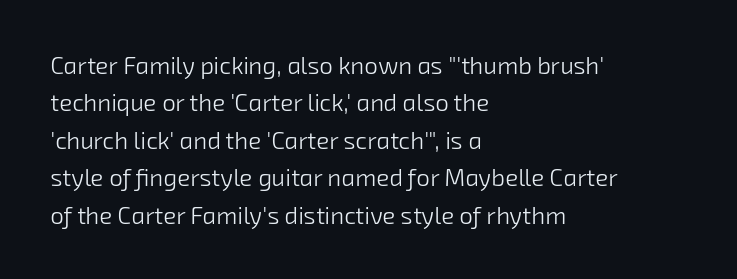
Q: Is the text bold? A: No.
Q: Is the text underlined? A: No.
Q: How is the paragraph aligned? A: Left-aligned.
Q: Is the spacing between letters normal or unusually wide? A: Normal.
Q: Is the spacing between lines tight, normal or loose? A: Normal.
